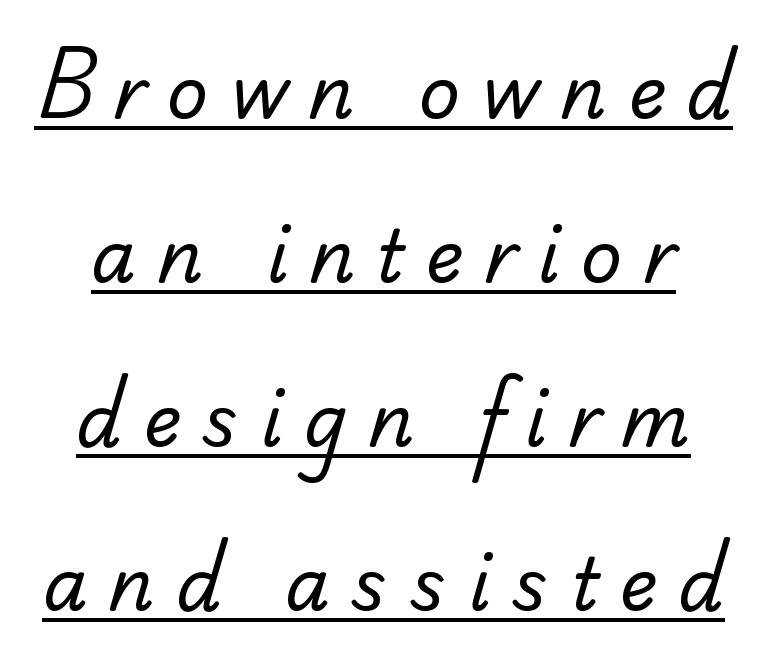
Glyph-to-glyph distance is far greater than everyday printed text. This sample uses a serif face. If you measured baseline to baseline, you'd find a long distance. Character widths vary here, with narrow letters taking less room than wide ones. Notice how the passage keeps no hard edge, just a central spine.
